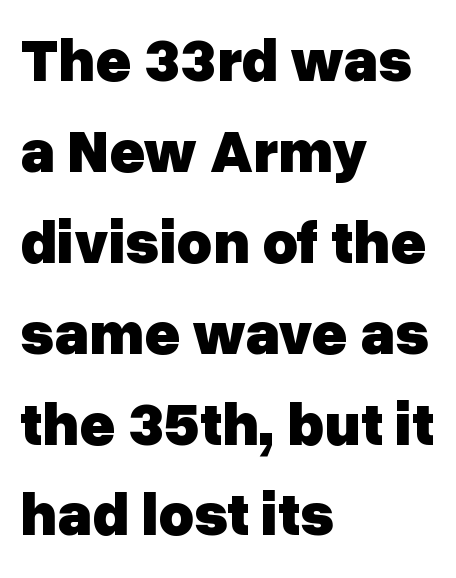
The image shows 61 px heavy sans-serif type, upright; set left-aligned, normal line spacing (1.49x), normal letter spacing, not underlined; low stroke contrast and a medium x-height.
